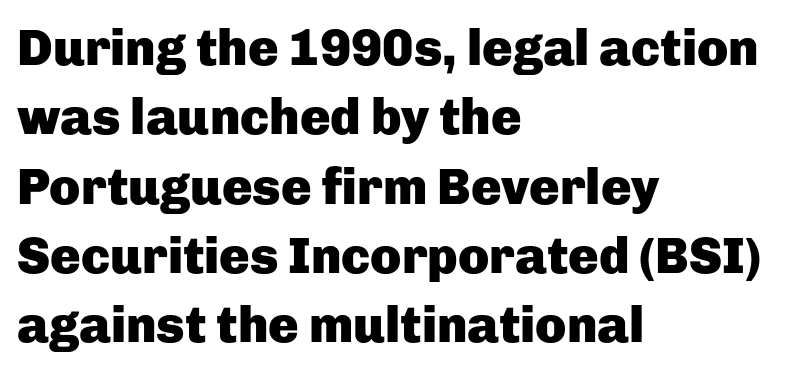
The lettering holds an erect, upright posture throughout. Students, note that the glyphs here touch the page at normal intervals. The words here are not underlined. Each letter's strokes conclude bluntly, with no projecting serifs. You could not count columns in this text — the font is proportionally spaced. In terms of leading, this rendering sits right in the middle.
